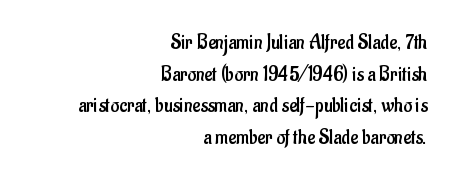
The image shows 21 px text type, upright; set right-aligned, normal line spacing (1.51x), normal letter spacing, not underlined.
